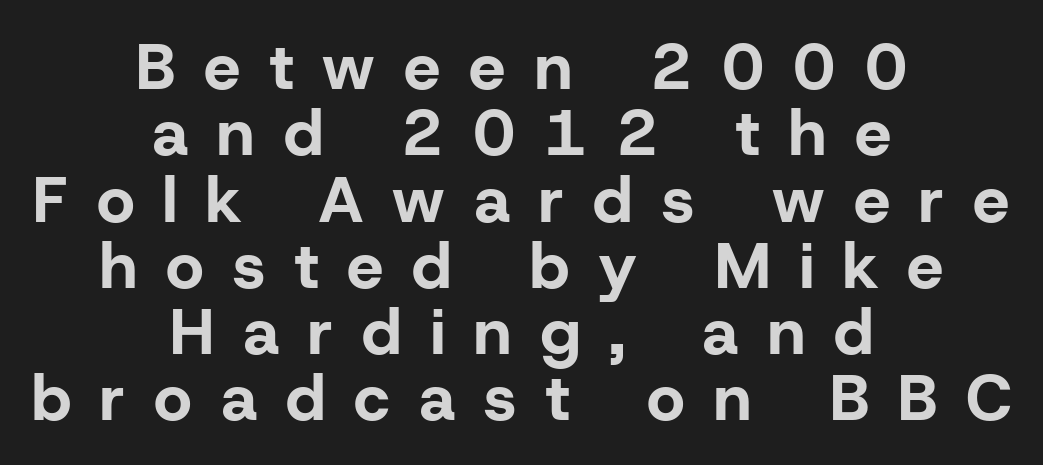
Students, this is bold: see how much ink each stroke carries. Students, note that the glyphs here are deliberately spaced far apart. Compared with a flush-left layout, this one balances lines on the center instead. Cramped leading. The passage shown is not underscored anywhere. Looks like regular typesetting: each glyph gets only the width it needs.
